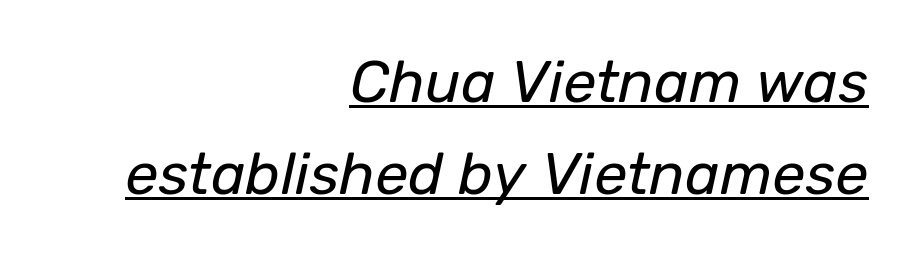
Weight: regular or lighter. The space between consecutive lines is moderate. Honestly, the letter spacing is just normal — you wouldn't notice it. Underline: present. The font's italic variant was chosen for this text.
